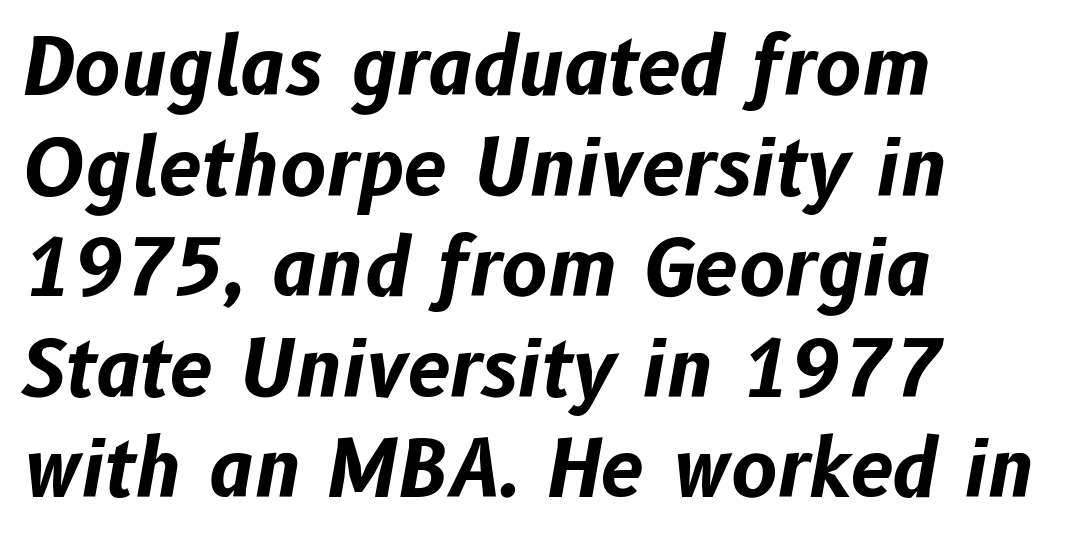
The image shows 78 px bold type, italic (leaning right); set left-aligned, normal line spacing (1.29x), normal letter spacing, not underlined; low stroke contrast and a medium x-height.
